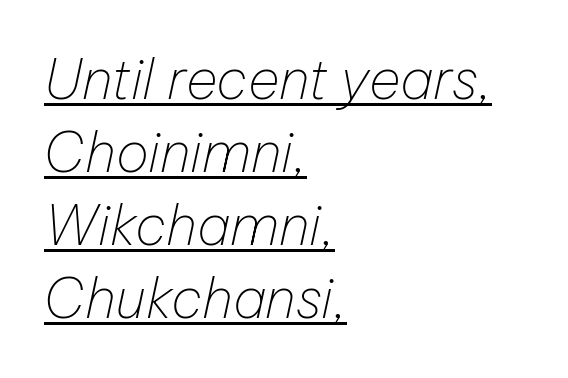
The paragraph shown leans on its left margin. This sample uses plain, unmodified letter spacing. A light-to-regular cut is what we see here. The glyphs look as if they've been sheared to an angle. Leading: standard.
